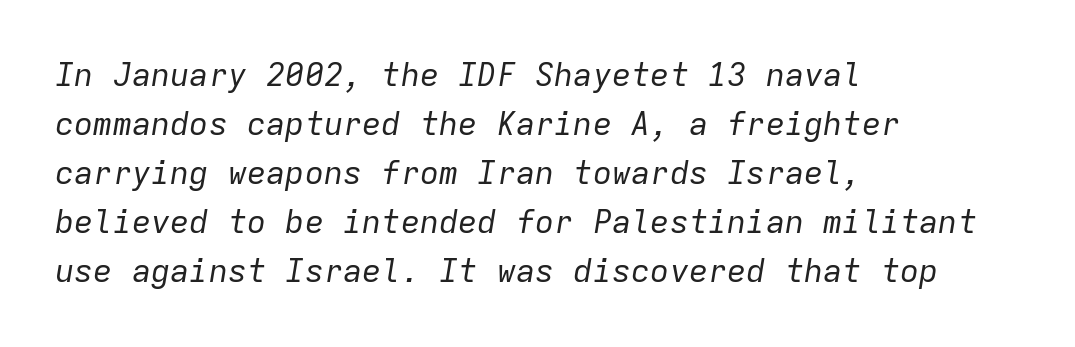
The words here are not underlined. Quick note: italic. The font sits on the lighter half of the weight spectrum, regular included. The lines are quadded left. Spacing verdict: monospaced, one width for all characters.
